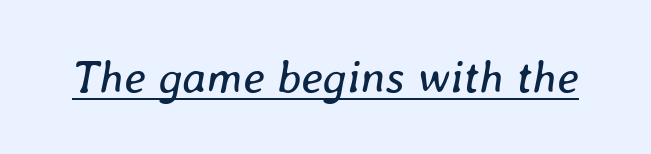
You could not count columns in this text — the font is proportionally spaced. You can see a thin bar hugging the bottom of the glyphs. Think standard paragraph weight, or any step lighter than that. This sample uses plain, unmodified letter spacing.
